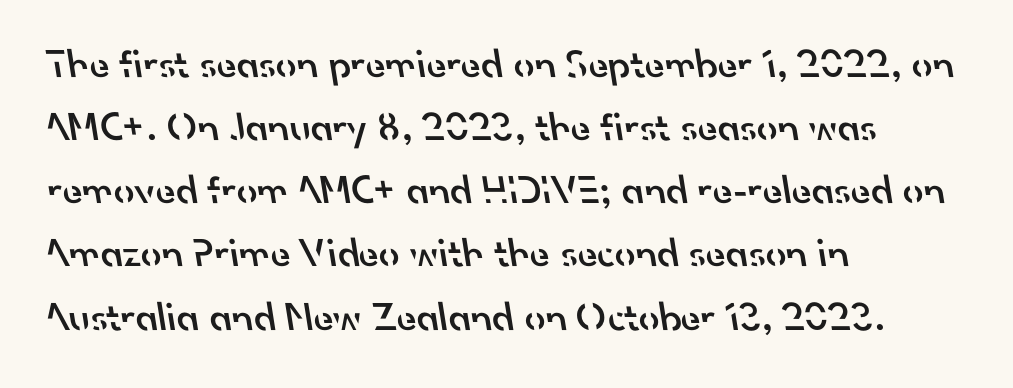
Q: Is the text bold? A: Semi-bold.
Q: Is the typeface a serif or a sans-serif typeface? A: Sans-serif.
Q: Is the text underlined? A: No.
Q: How is the paragraph aligned? A: Left-aligned.
Q: Is the spacing between letters normal or unusually wide? A: Normal.
Q: Is the spacing between lines tight, normal or loose? A: Normal.
Q: Width (condensed, normal, or wide)? A: Normal.
Q: Stroke contrast? A: Low.
Q: x-height? A: Small.
Q: Monospaced? A: No.
